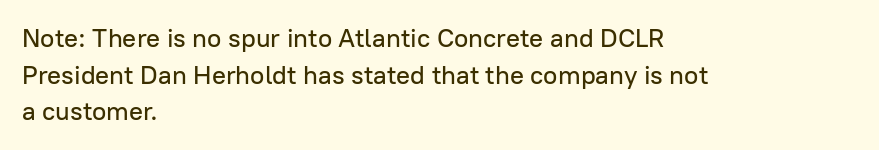
Q: Is the text italic (slanted)? A: No, it is upright.
Q: Is the text underlined? A: No.
Q: How is the paragraph aligned? A: Left-aligned.
Q: Is the spacing between letters normal or unusually wide? A: Normal.
Q: Is the spacing between lines tight, normal or loose? A: Normal.
